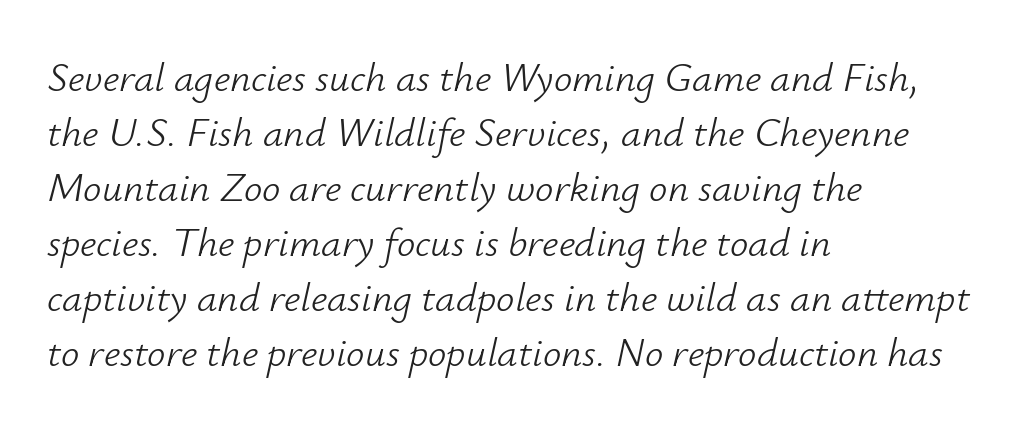
The gaps between neighbouring characters are ordinary and unremarkable. Rule under the text: the space is simply empty. Varying glyph widths throughout — classic text-font behaviour. The font sits on the lighter half of the weight spectrum, regular included. Summary of vertical rhythm: regular, with standard interline spacing. Emphasis-style slanted type is in use.
